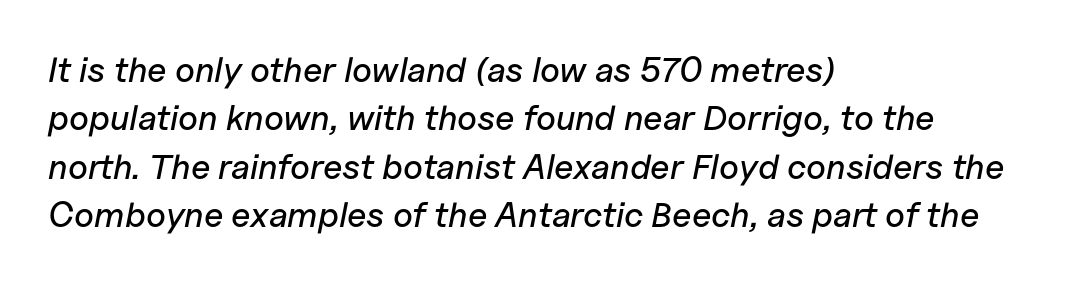
{"italic": "yes", "lean": "right", "slant_degrees": 11, "width": "normal", "stroke_contrast": "low", "x_height": "medium", "monospaced": "no", "underline": "no", "align": "left", "line_spacing": "normal", "line_spacing_ratio": 1.38, "letter_spacing": "normal", "letter_spacing_em": 0.0, "glyph_px": 35}
